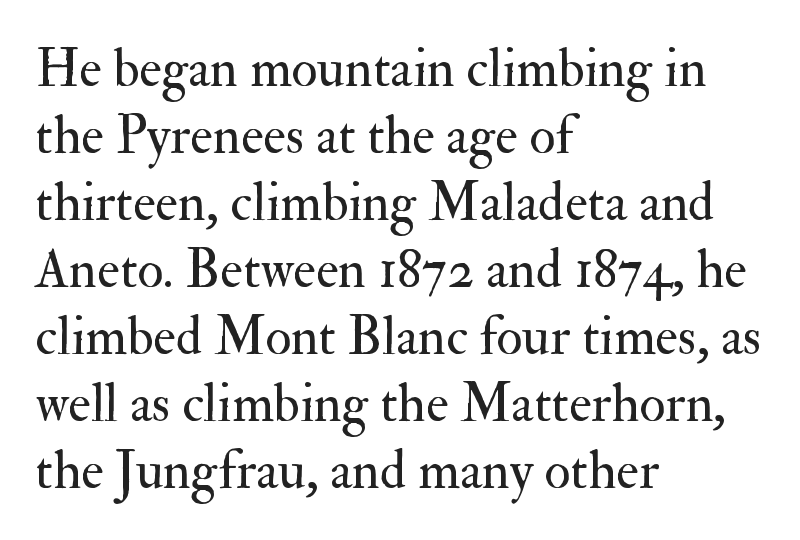
A bare baseline throughout the passage. These lines are rendered in a variable-pitch font. Tall strokes in this sample are plumb rather than angled. Observe the serifs anchoring each vertical stroke in this sample. The letterforms sit at book weight or below.
